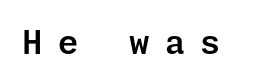
The passage shown has open, widely tracked lettering throughout. The string is rendered with underlining switched off. A typesetter would label this face a sans. The typography opts for an upright posture over an oblique one.
